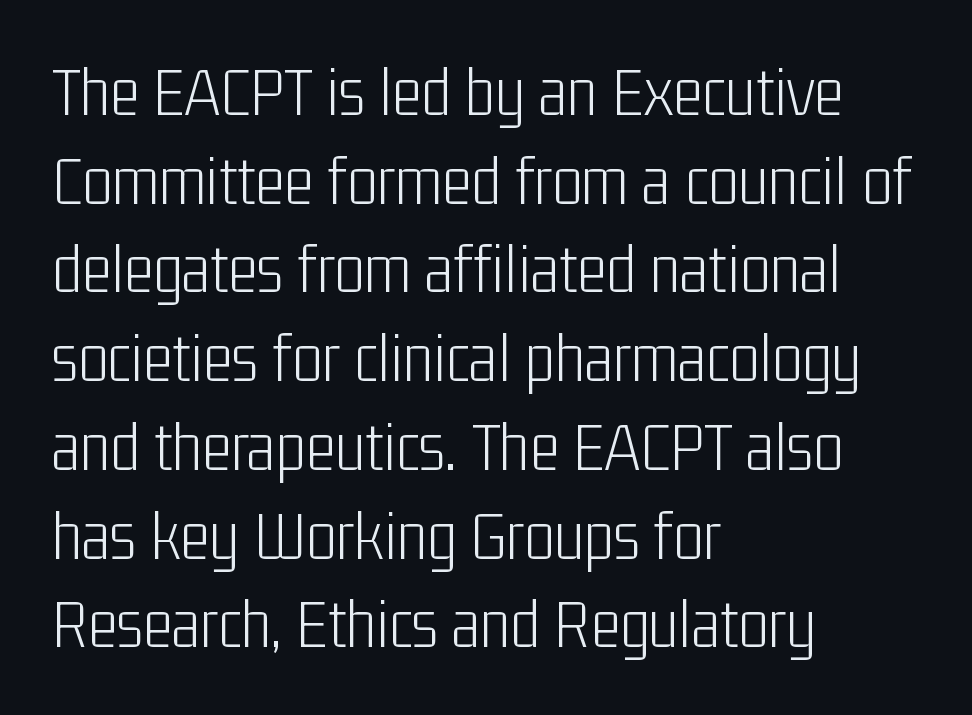
{"serif": "no", "italic": "no", "bold": "no", "weight": "light", "width": "condensed", "stroke_contrast": "low", "x_height": "medium", "monospaced": "no", "underline": "no", "align": "left", "line_spacing": "normal", "line_spacing_ratio": 1.25, "letter_spacing": "normal", "letter_spacing_em": 0.0, "glyph_px": 71}
